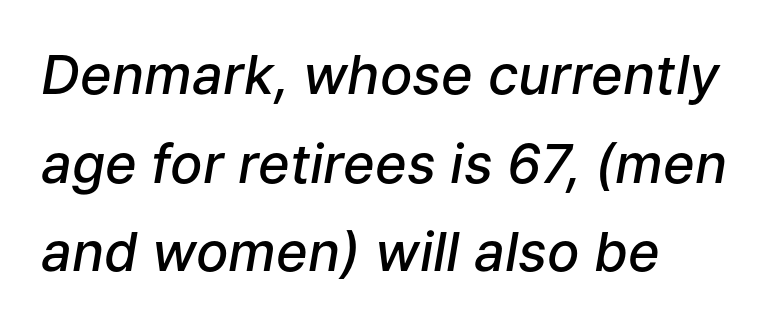
{"italic": "yes", "lean": "right", "slant_degrees": 9, "bold": "semi", "weight": "semibold", "width": "normal", "stroke_contrast": "low", "x_height": "medium", "monospaced": "no", "underline": "no", "align": "left", "line_spacing": "normal", "line_spacing_ratio": 1.64, "letter_spacing": "normal", "letter_spacing_em": 0.0, "glyph_px": 54}
